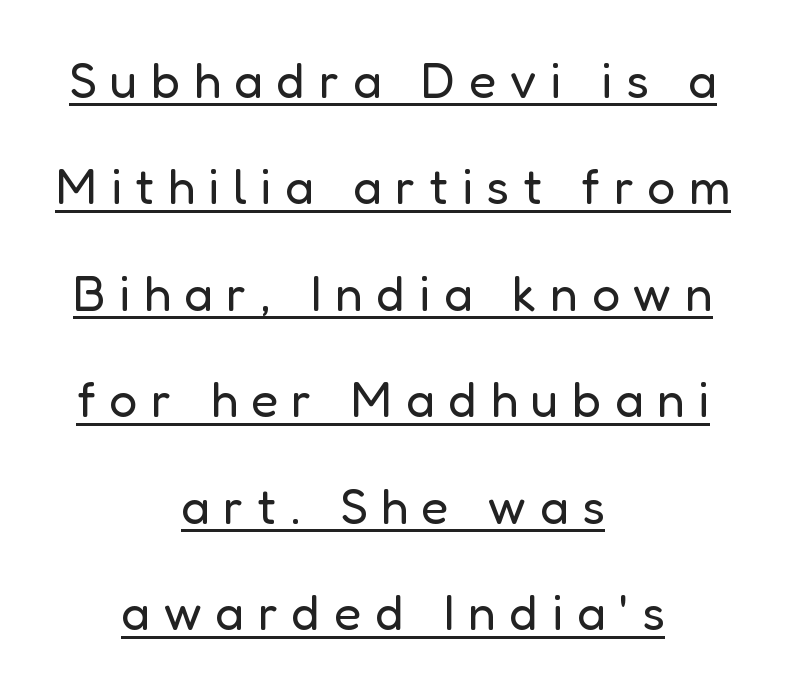
The image shows 50 px regular-weight sans-serif type, upright; set centered, loose line spacing (2.13x), unusually wide letter spacing (+0.27 em), underlined; low stroke contrast and a medium x-height.
